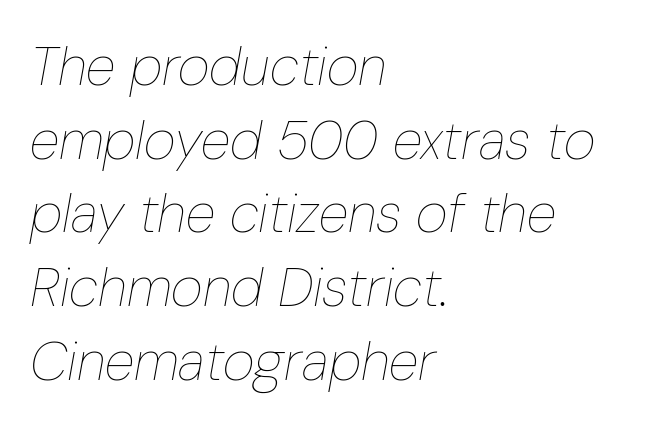
There is no visible air inserted between adjacent glyphs. Just letters on the line, the space beneath them empty. This is not heavy type; no bold has been used. The rendering uses natural spacing where letterforms have individual widths. Vertically, the passage feels balanced, rows spaced as you'd expect. Designer's note — italics engaged.
